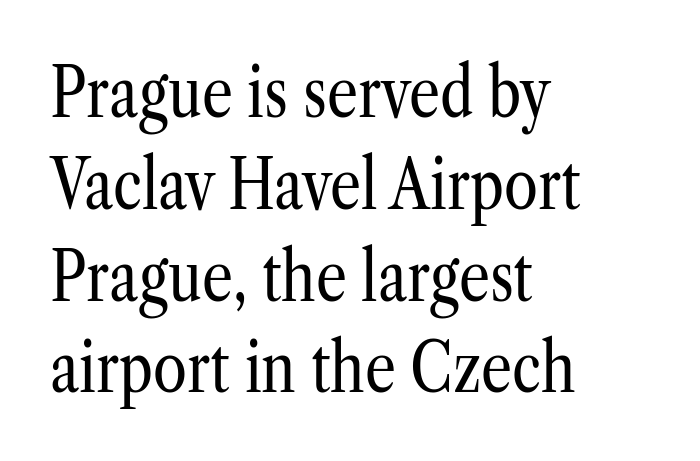
Rendered with straight, roman letterforms. Characters follow at the spacing the type designer built in. These lines are rendered in a variable-pitch font. A student would call this left alignment; a typographer would say flush left, rag right. This rendering employs a face with finishing strokes, i.e., a serif.
